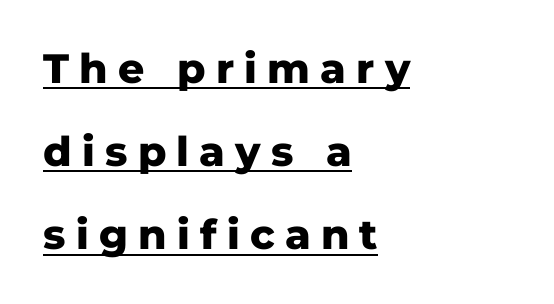
{"serif": "no", "italic": "no", "bold": "yes", "weight": "heavy", "width": "normal", "stroke_contrast": "low", "x_height": "medium", "monospaced": "no", "underline": "yes", "align": "left", "line_spacing": "loose", "line_spacing_ratio": 2.03, "letter_spacing": "wide", "letter_spacing_em": 0.25, "glyph_px": 41}
